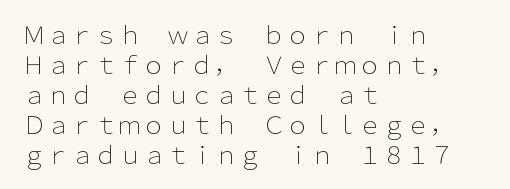
Honestly, there is no underline to notice here at all. The font's upright variant was chosen for this text. Horizontally, the lines are justified to the leading edge only. Bold? No — there's no thickening of the strokes.
